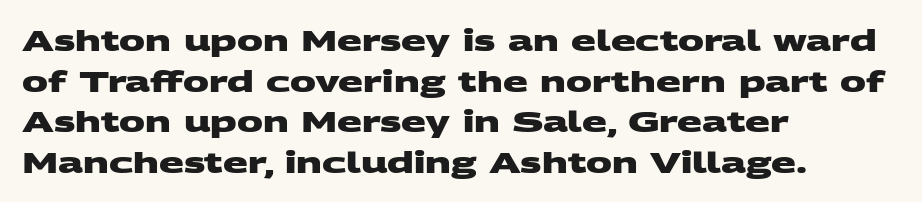
Baseline-to-baseline distance is the conventional proportion of letter height. This sample uses plain, unmodified letter spacing. The letters advance in unequal steps, a hallmark of proportional type. This rendering employs a face without finishing strokes, i.e., a sans-serif. The strokes are fattened all the way to bold. Teacher's note: observe the even left margin — that is flush-left alignment.
